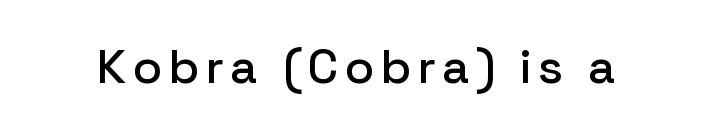
Q: Is the text italic (slanted)? A: No, it is upright.
Q: Is the typeface a serif or a sans-serif typeface? A: Sans-serif.
Q: Is the text underlined? A: No.
Q: Width (condensed, normal, or wide)? A: Normal.
Q: Stroke contrast? A: Low.
Q: x-height? A: Medium.
Q: Monospaced? A: No.
